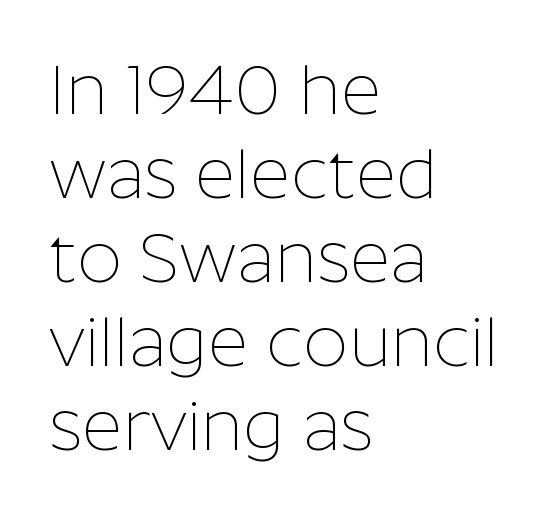
{"serif": "no", "italic": "no", "bold": "no", "weight": "thin", "width": "normal", "stroke_contrast": "low", "x_height": "medium", "monospaced": "no", "underline": "no", "align": "left", "line_spacing_ratio": 1.2, "letter_spacing": "normal", "letter_spacing_em": 0.0, "glyph_px": 70}
